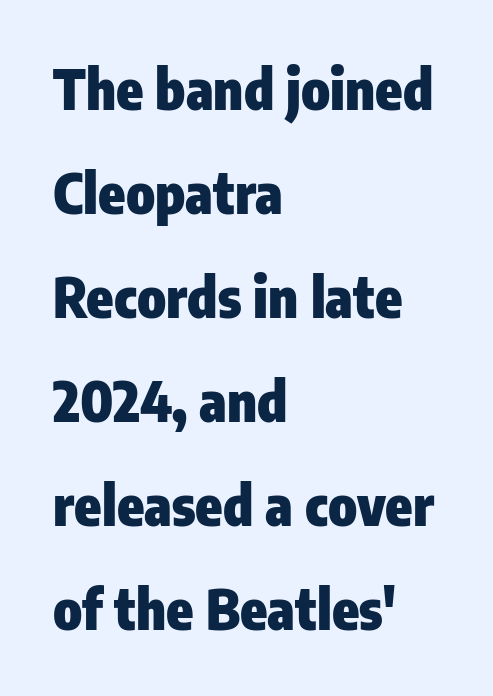
If you drew a line through each stem, it would be perfectly vertical. How are the letters spaced? Ordinarily, with no added tracking. The rendering uses a bold face; every stroke is thick and dark. The ragged edge is on the right, which tells us the setting is flush left. The foot of each line stays bare and open.
